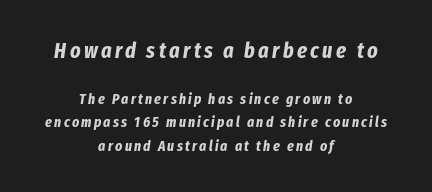
{"italic": "yes", "lean": "right", "slant_degrees": 8, "bold": "yes", "underline": "no", "align": "center", "line_spacing": "normal", "line_spacing_ratio": 1.56, "larger_block": "first", "size_ratio": 1.47, "glyph_px": 22}
